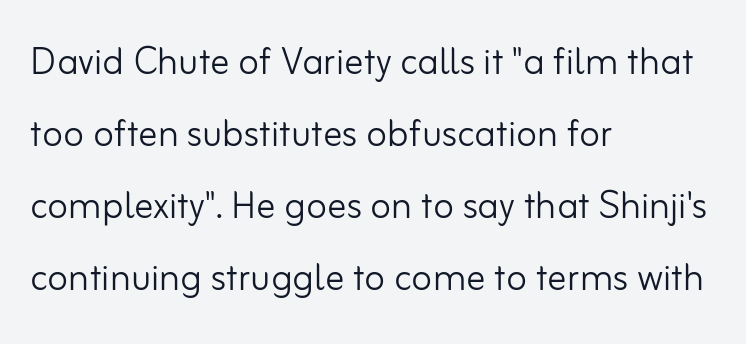
Q: Is the text bold? A: No.
Q: Is the text italic (slanted)? A: No, it is upright.
Q: Is the typeface a serif or a sans-serif typeface? A: Sans-serif.
Q: Is the text underlined? A: No.
Q: How is the paragraph aligned? A: Left-aligned.
Q: Is the spacing between letters normal or unusually wide? A: Normal.
Q: Is the spacing between lines tight, normal or loose? A: Normal.
Q: Width (condensed, normal, or wide)? A: Normal.
Q: Stroke contrast? A: Low.
Q: x-height? A: Small.
Q: Monospaced? A: No.
